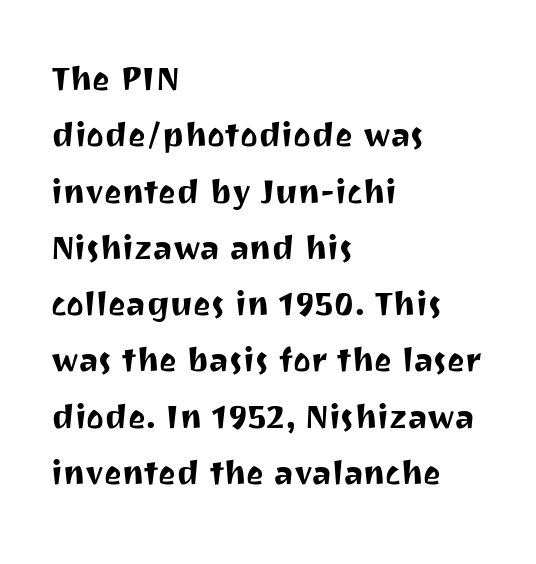
This sample has the flowing, uneven cadence of proportional lettering. One glance says typical: line gaps are just what's usual. These lines keep a tight, regular rhythm from letter to letter. The passage is arranged the way most books set body copy — flush left. When letters stand straight like this, we call the style roman or upright.
